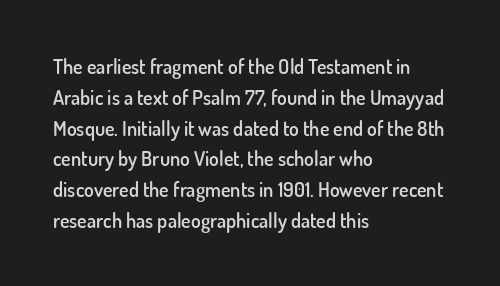
The image shows 20 px text type, upright; set left-aligned, normal line spacing (1.54x), normal letter spacing, not underlined.
